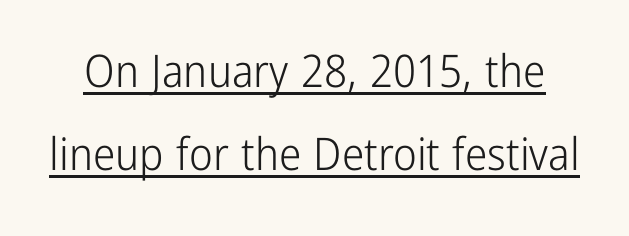
Q: Is the text bold? A: No.
Q: Is the text italic (slanted)? A: No, it is upright.
Q: Is the typeface a serif or a sans-serif typeface? A: Sans-serif.
Q: Is the text underlined? A: Yes.
Q: Is the spacing between letters normal or unusually wide? A: Normal.
Q: Width (condensed, normal, or wide)? A: Condensed.
Q: Stroke contrast? A: Low.
Q: x-height? A: Medium.
Q: Monospaced? A: No.
